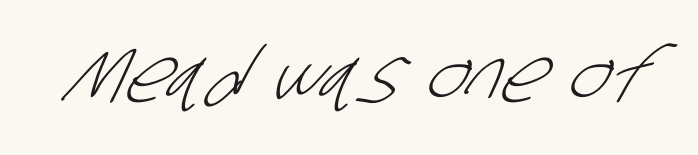
The image shows 76 px light, condensed sans-serif type; set normal letter spacing, not underlined; low stroke contrast and a large x-height.
